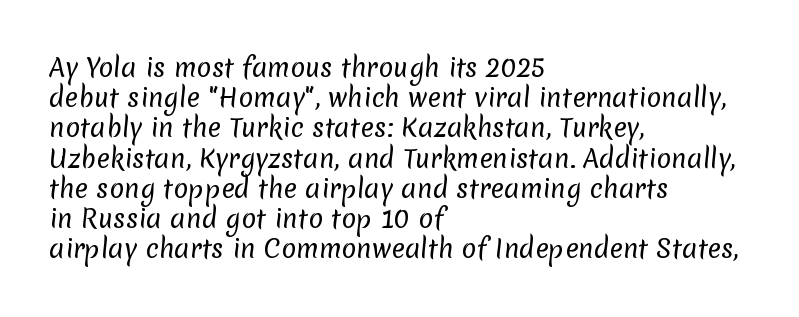
Q: Is the text bold? A: No.
Q: Is the text underlined? A: No.
Q: How is the paragraph aligned? A: Left-aligned.
Q: Is the spacing between letters normal or unusually wide? A: Normal.
